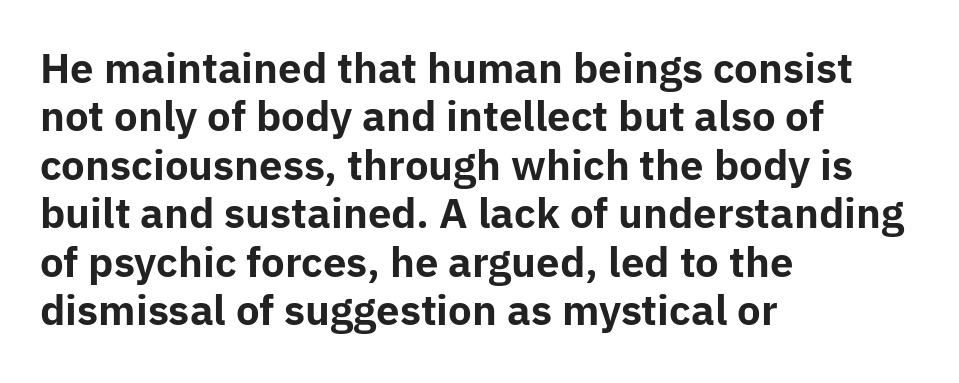
Reading down the block, your eye returns to a fixed left position each line. The letters carry no serifs — their stems end cleanly without finishing strokes. The passage shown is not underscored anywhere. Proportional: the letters do not fall into vertical columns. The typography opts for an upright posture over an oblique one.
